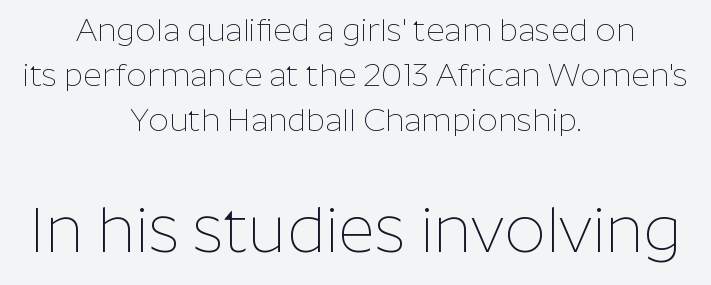
The image shows 64 px thin sans-serif type, upright; set centered, normal line spacing (1.41x), normal letter spacing, not underlined; the second (bottom) block is 2.0x larger; low stroke contrast and a medium x-height.
